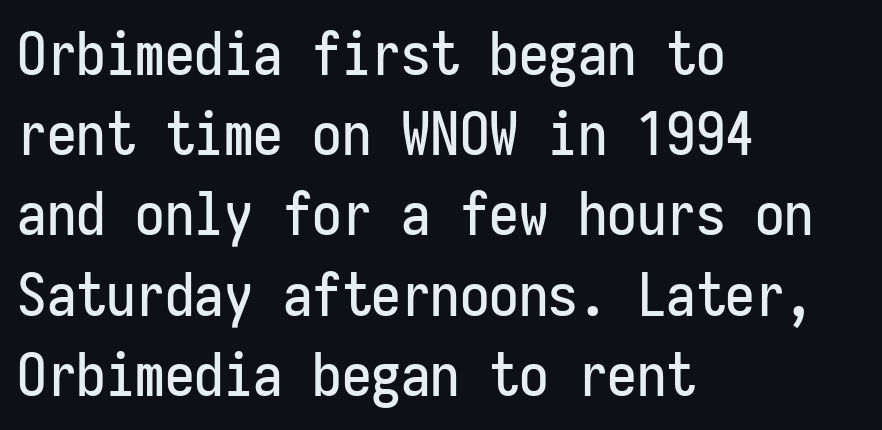
{"serif": "no", "italic": "no", "width": "condensed", "stroke_contrast": "low", "x_height": "medium", "monospaced": "yes", "underline": "no", "align": "left", "line_spacing": "normal", "line_spacing_ratio": 1.36, "letter_spacing": "normal", "letter_spacing_em": 0.0, "glyph_px": 59}
